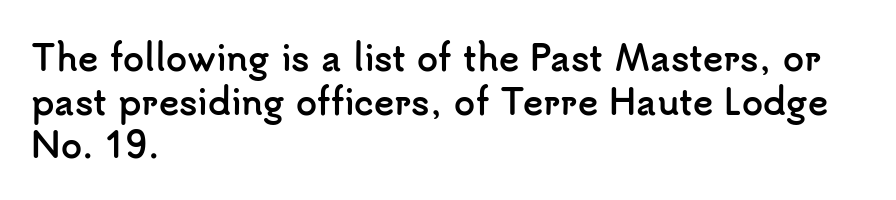
{"serif": "no", "italic": "no", "bold": "yes", "weight": "semibold", "width": "normal", "stroke_contrast": "low", "x_height": "small", "monospaced": "no", "underline": "no", "align": "left", "line_spacing": "normal", "line_spacing_ratio": 1.28, "letter_spacing": "normal", "letter_spacing_em": 0.0, "glyph_px": 34}
